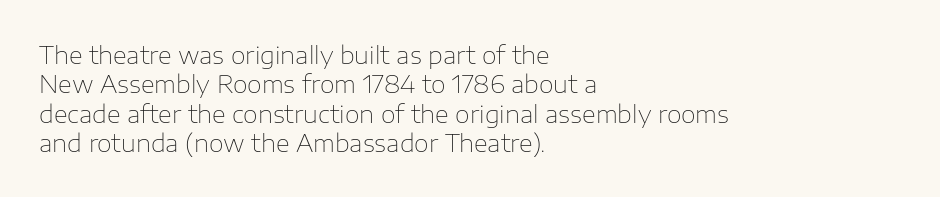
{"italic": "no", "bold": "no", "underline": "no", "align": "left", "line_spacing_ratio": 1.22, "letter_spacing": "normal", "letter_spacing_em": 0.0, "glyph_px": 24}
